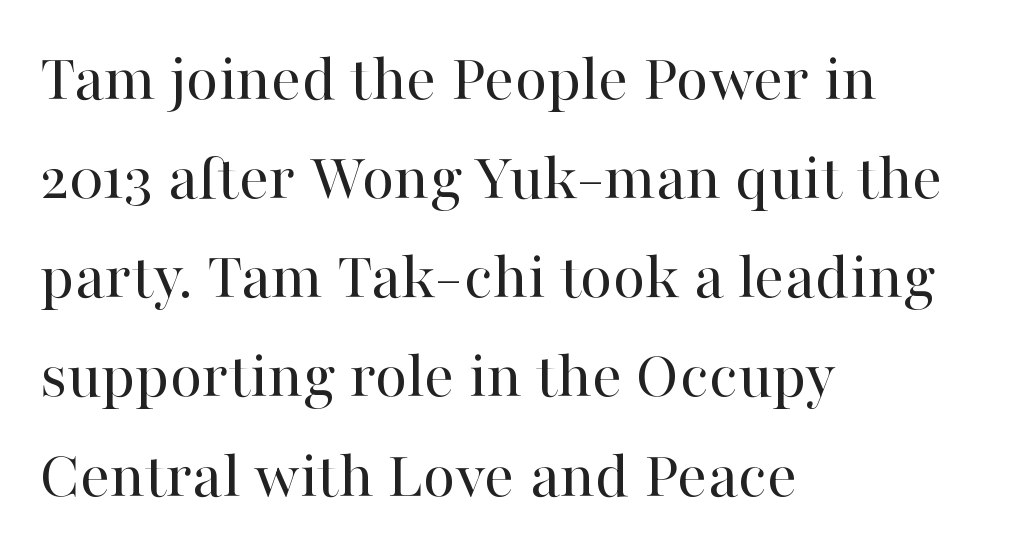
{"serif": "yes", "italic": "no", "bold": "no", "weight": "regular", "width": "normal", "stroke_contrast": "high", "x_height": "medium", "monospaced": "no", "underline": "no", "align": "left", "line_spacing": "normal", "line_spacing_ratio": 1.48, "letter_spacing": "normal", "letter_spacing_em": 0.0, "glyph_px": 67}
